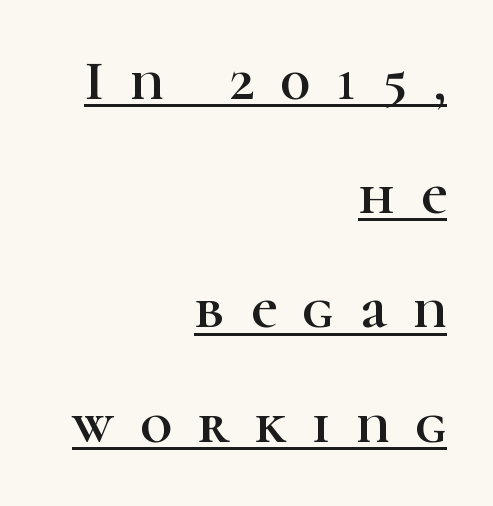
Yep, those are serifs on the letters. Tracking value appears strongly positive — letters spread wide. No italicization has been applied; the sample stays upright. A typographer would call this underscored text. Vertically, the passage feels expansive, rows floating well apart. The rendering uses natural spacing where letterforms have individual widths.
